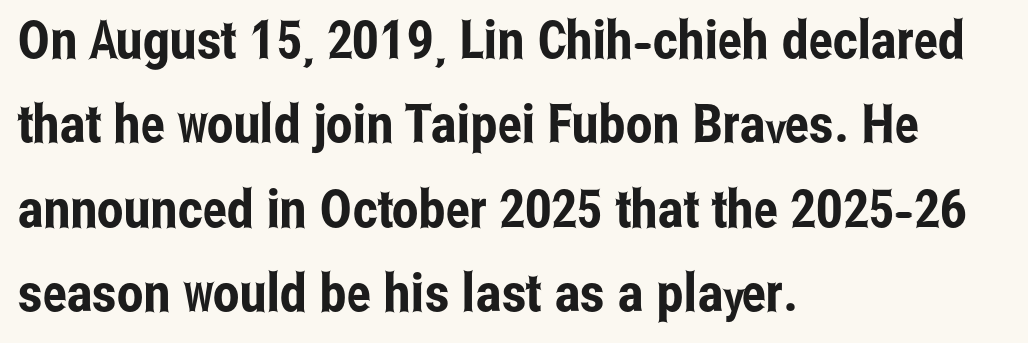
A clean baseline with only descenders dipping below it. It's the straight-up-and-down kind of type. Whoever set this chose a conventional vertical rhythm. Proportional: the letters do not fall into vertical columns.
